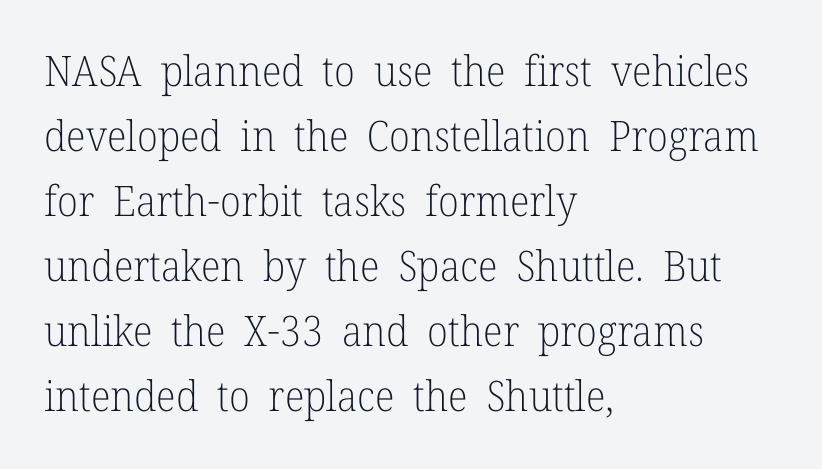
Where is the straight margin? On the left. Caption: face not bold, strokes unweighted. In terms of letterform style, serifs are clearly present. Each letter keeps its own natural width here, so spacing adapts to shape.
